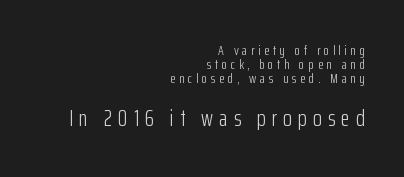
Here the second block reads like a headline and the first like body copy. Check under the words: just untouched page. The letters are spread apart with noticeably loose tracking. Vertical spacing — tight. If you drew a line through each stem, it would be perfectly vertical.
